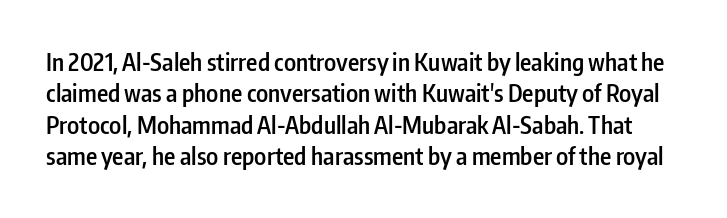
The image shows 24 px text type, upright; set normal line spacing (1.31x), normal letter spacing, not underlined.
